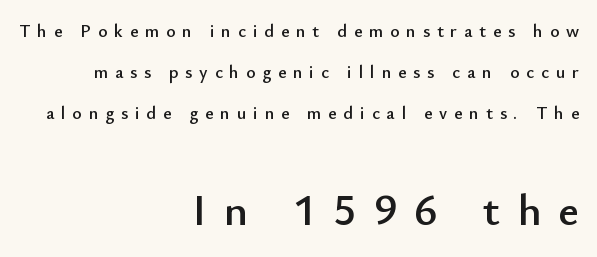
{"serif": "no", "italic": "no", "width": "normal", "stroke_contrast": "low", "x_height": "small", "monospaced": "no", "underline": "no", "align": "right", "line_spacing": "loose", "line_spacing_ratio": 2.28, "letter_spacing": "wide", "letter_spacing_em": 0.38, "larger_block": "second", "size_ratio": 2.5, "glyph_px": 45}
